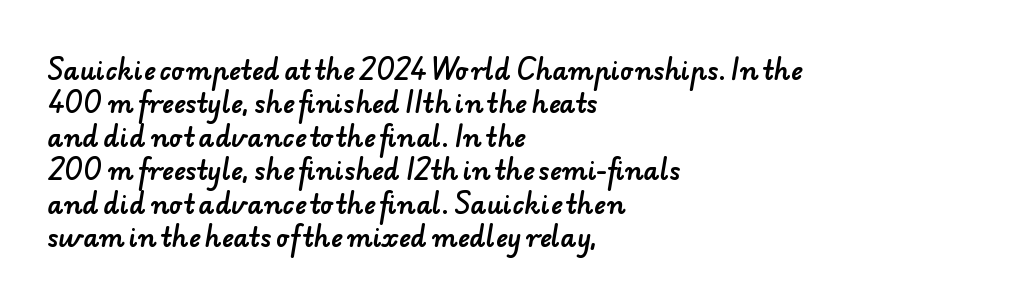
{"underline": "no", "align": "left", "line_spacing": "normal", "line_spacing_ratio": 1.34, "letter_spacing": "normal", "letter_spacing_em": 0.0, "glyph_px": 25}
